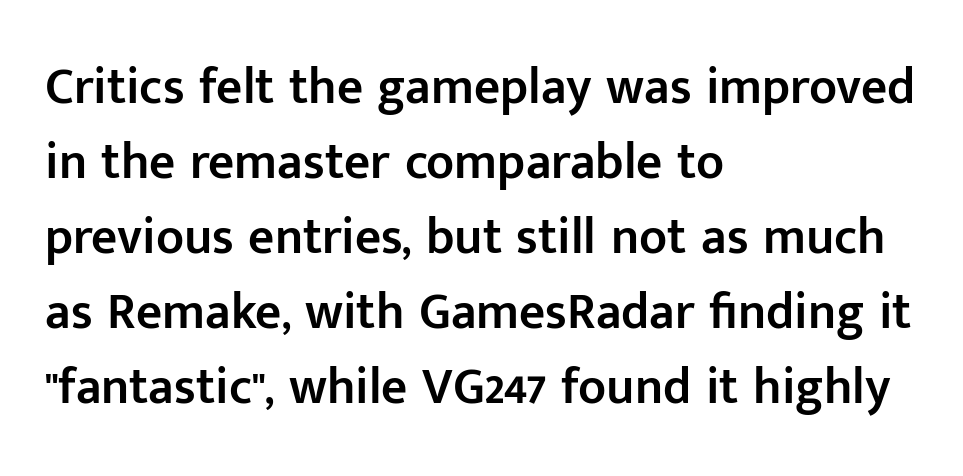
The image shows 51 px semibold sans-serif type, upright; set left-aligned, normal line spacing (1.47x), normal letter spacing, not underlined; low stroke contrast and a medium x-height.
